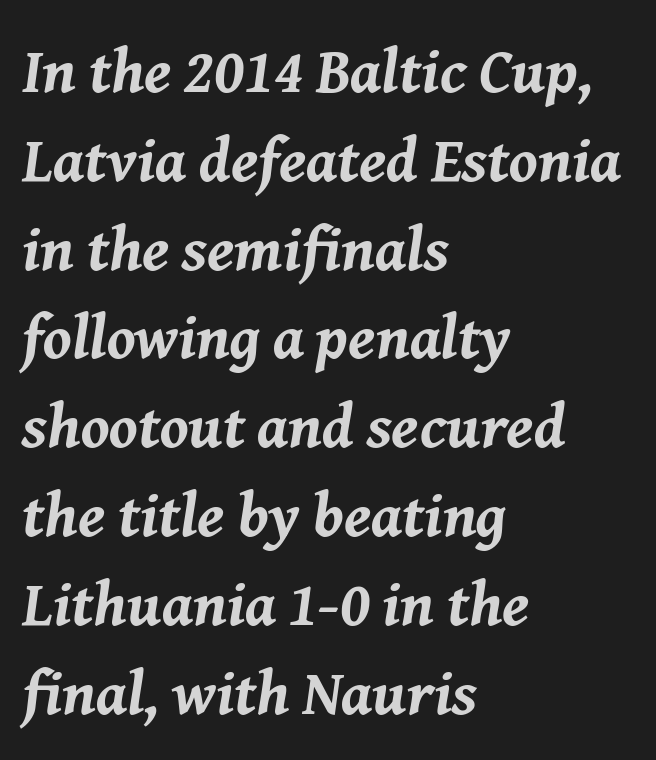
{"italic": "yes", "lean": "right", "slant_degrees": 8, "bold": "yes", "weight": "bold", "width": "normal", "stroke_contrast": "medium", "x_height": "medium", "monospaced": "no", "underline": "no", "align": "left", "line_spacing": "normal", "line_spacing_ratio": 1.41, "letter_spacing": "normal", "letter_spacing_em": 0.0, "glyph_px": 63}
